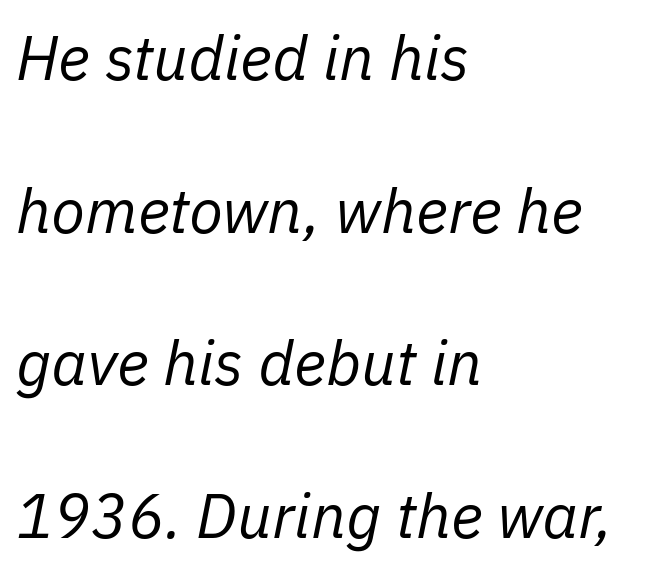
The image shows 62 px regular-weight type, italic (leaning right); set left-aligned, loose line spacing (2.46x), normal letter spacing, not underlined; low stroke contrast and a medium x-height.
